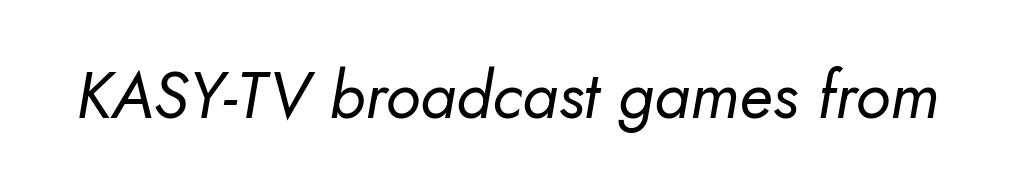
No word sits above an underline. On a weight scale, this lands at 450 or below. Style check: oblique. Letter spacing: default.
